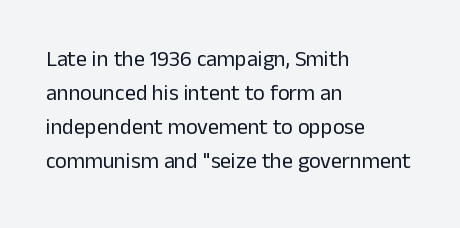
Q: Is the text bold? A: No.
Q: Is the text italic (slanted)? A: No, it is upright.
Q: Is the text underlined? A: No.
Q: How is the paragraph aligned? A: Left-aligned.
Q: Is the spacing between letters normal or unusually wide? A: Normal.
Q: Is the spacing between lines tight, normal or loose? A: Normal.
